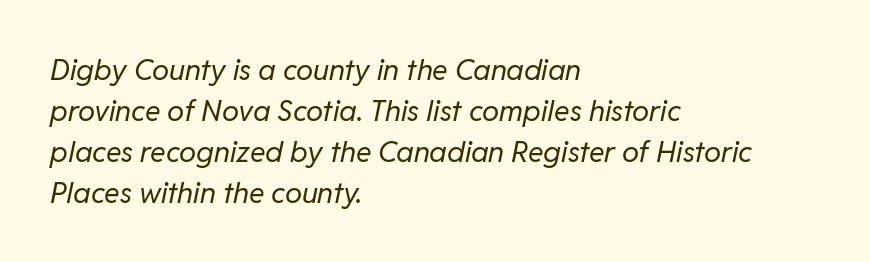
Type without underlining. Summary of weight: not heavy and not bold. Do the characters align in a grid? No, the font is proportional. Rendered with sloped, italic letterforms. A student would call this left alignment; a typographer would say flush left, rag right. This sample uses plain, unmodified letter spacing.
